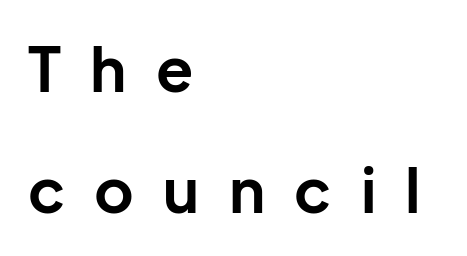
{"serif": "no", "italic": "no", "bold": "yes", "weight": "bold", "width": "normal", "stroke_contrast": "low", "x_height": "medium", "monospaced": "no", "underline": "no", "align": "left", "line_spacing": "loose", "line_spacing_ratio": 1.99, "letter_spacing": "wide", "letter_spacing_em": 0.48, "glyph_px": 61}
